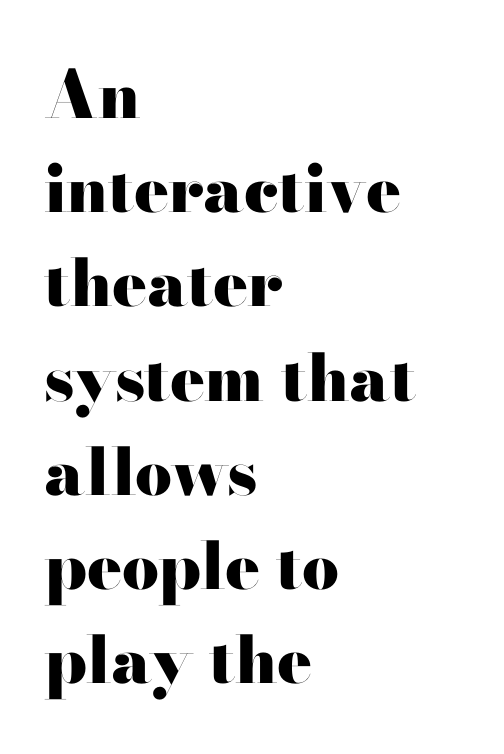
The image shows 65 px heavy, wide serif type, upright; set left-aligned, normal line spacing (1.45x), normal letter spacing, not underlined; high stroke contrast and a small x-height.
